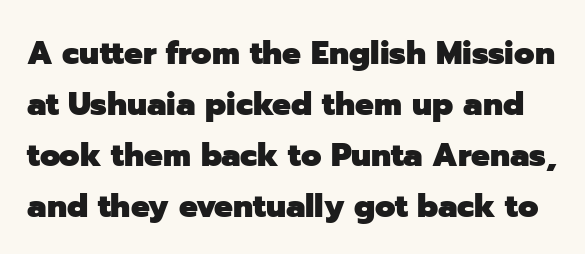
The image shows 33 px heavy sans-serif type, upright; set normal line spacing (1.55x), normal letter spacing, not underlined; low stroke contrast and a medium x-height.
